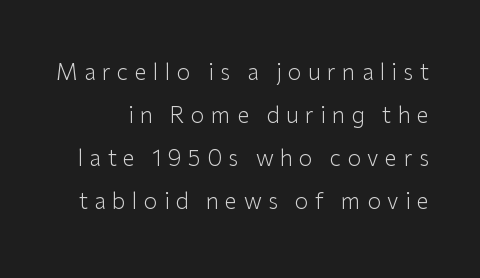
The image shows 22 px text type, upright; set loose line spacing (1.95x), unusually wide letter spacing (+0.29 em), not underlined.
